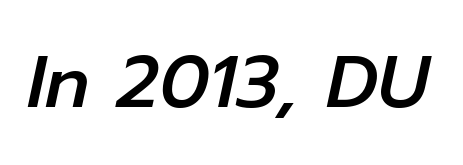
The image shows 73 px text type, italic (leaning right); set normal letter spacing, not underlined; low stroke contrast and a medium x-height.
